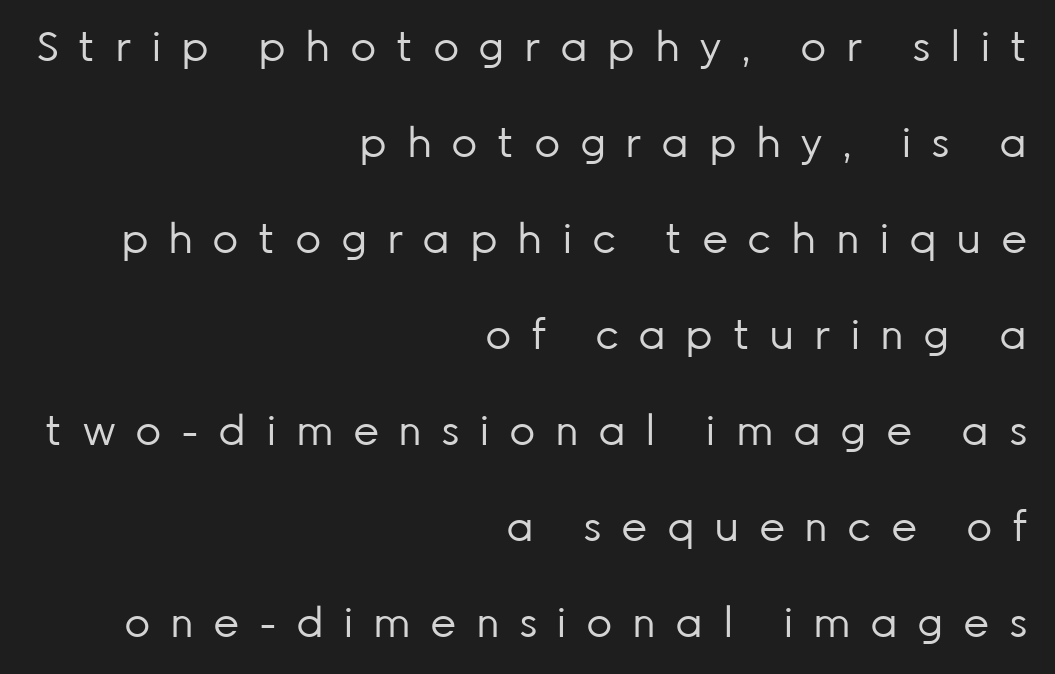
The image shows 41 px regular-weight sans-serif type, upright; set right-aligned, loose line spacing (2.34x), unusually wide letter spacing (+0.47 em), not underlined; low stroke contrast and a medium x-height.
